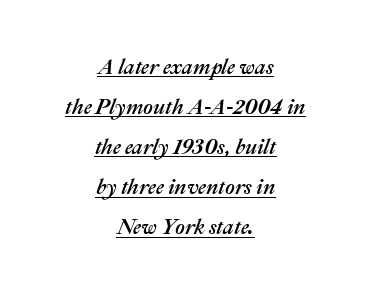
The image shows 21 px text type, italic (leaning right); set centered, loose line spacing (1.91x), normal letter spacing, underlined.
